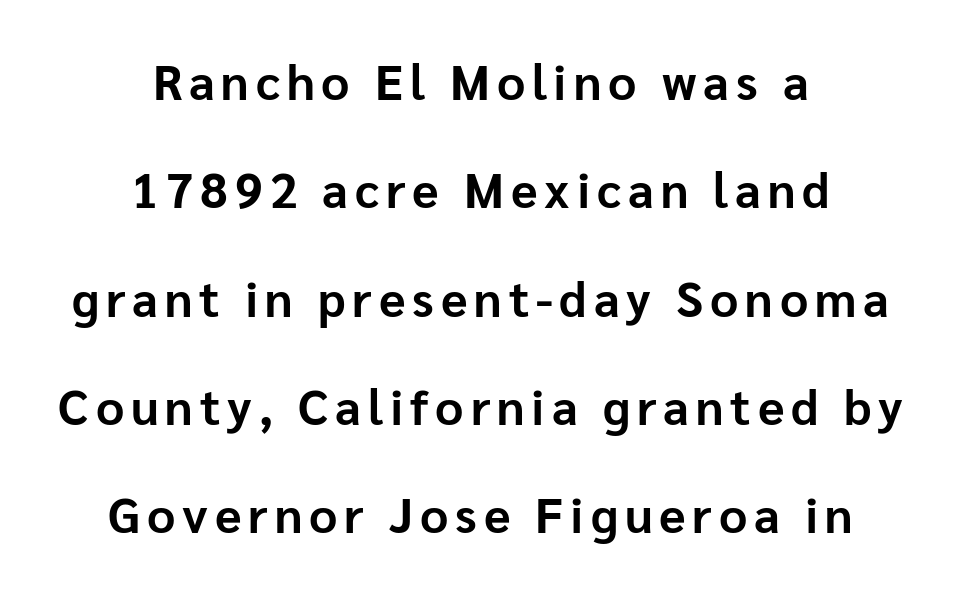
The image shows 49 px bold sans-serif type, upright; set centered, loose line spacing (2.21x), not underlined; low stroke contrast and a medium x-height.
